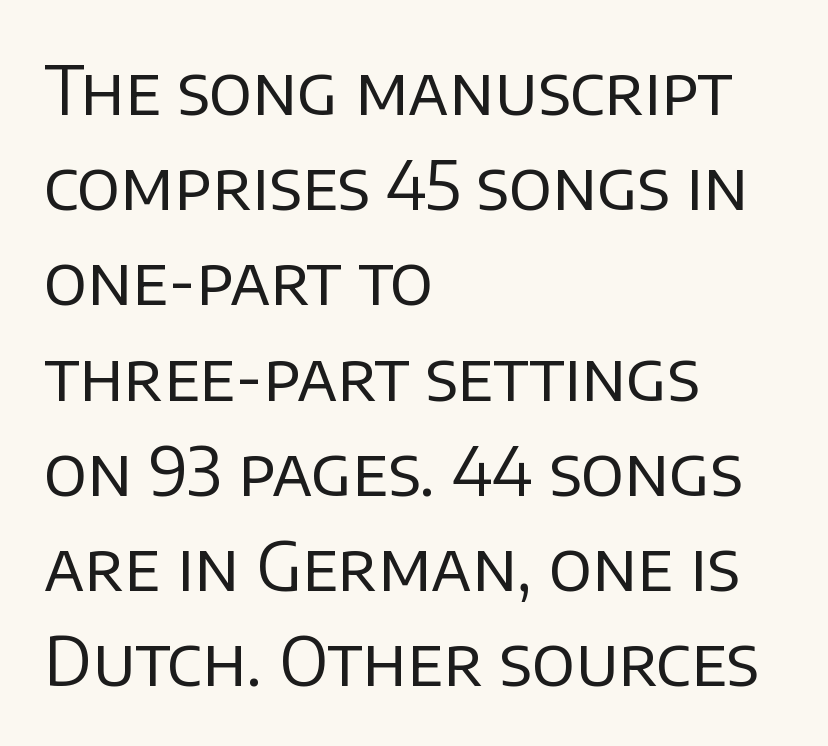
Honestly, there is no underline to notice here at all. Is this a fixed-width face? No — the glyphs have proportional, varying widths. Check where the strokes stop: nothing finishes them off — pure sans. Leftover space on each line is placed entirely after the last word.
